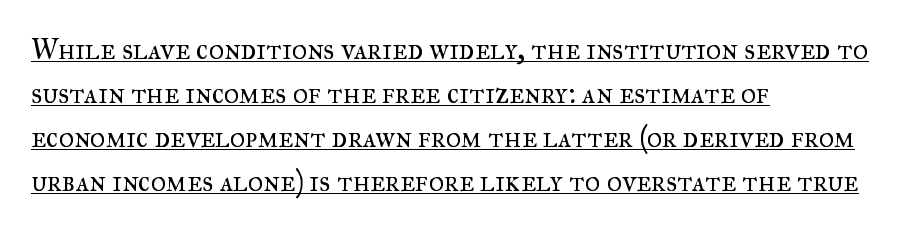
Here the glyphs are tracked normally, forming tight word shapes. Character widths vary here, with narrow letters taking less room than wide ones. Unlike a clean sans, this face finishes its strokes with serifs. Compared with a typical body face, this is equally light or lighter still. In terms of leading, this rendering sits right in the middle.
